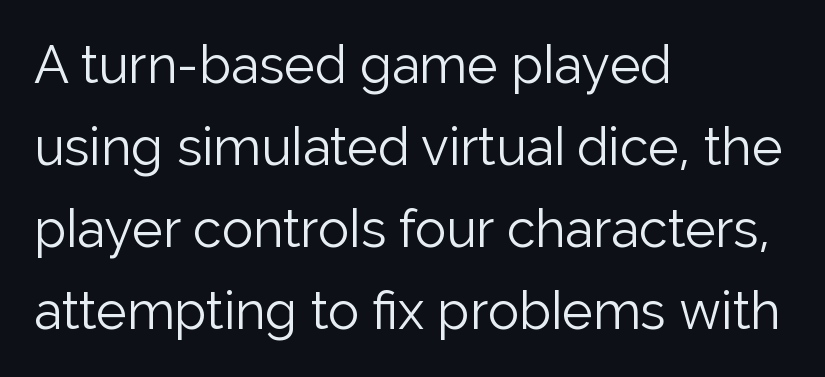
Q: Is the text bold? A: No.
Q: Is the text italic (slanted)? A: No, it is upright.
Q: Is the typeface a serif or a sans-serif typeface? A: Sans-serif.
Q: Is the text underlined? A: No.
Q: How is the paragraph aligned? A: Left-aligned.
Q: Is the spacing between letters normal or unusually wide? A: Normal.
Q: Is the spacing between lines tight, normal or loose? A: Normal.
Q: Width (condensed, normal, or wide)? A: Normal.
Q: Stroke contrast? A: Low.
Q: x-height? A: Medium.
Q: Monospaced? A: No.
